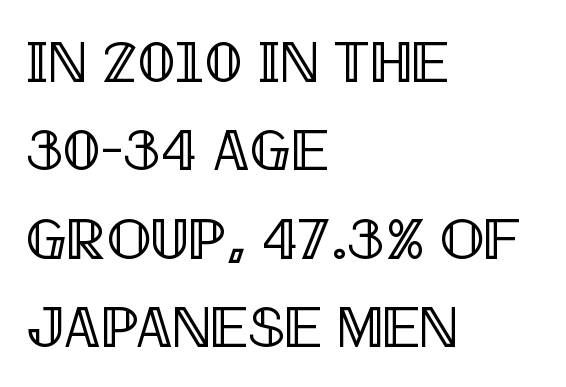
The type is set solid horizontally, with unmodified tracking. The leading is moderate, giving the passage an even texture. Italic: no, the glyphs are upright roman. Caption: multi-line text, flush left, ragged right.
